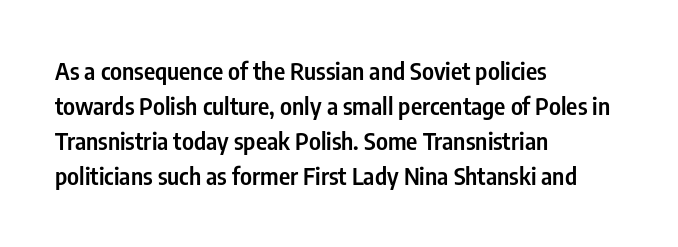
Q: Is the text bold? A: Semi-bold.
Q: Is the text italic (slanted)? A: No, it is upright.
Q: Is the text underlined? A: No.
Q: How is the paragraph aligned? A: Left-aligned.
Q: Is the spacing between letters normal or unusually wide? A: Normal.
Q: Is the spacing between lines tight, normal or loose? A: Normal.
